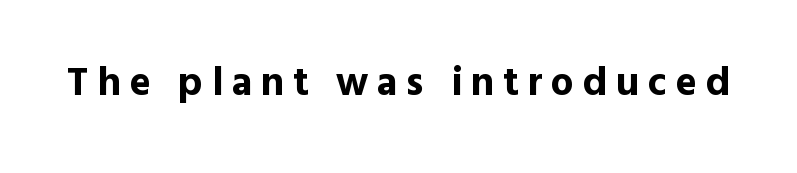
{"serif": "no", "italic": "no", "bold": "yes", "weight": "bold", "width": "normal", "x_height": "medium", "monospaced": "no", "underline": "no", "letter_spacing": "wide", "letter_spacing_em": 0.22, "glyph_px": 40}
